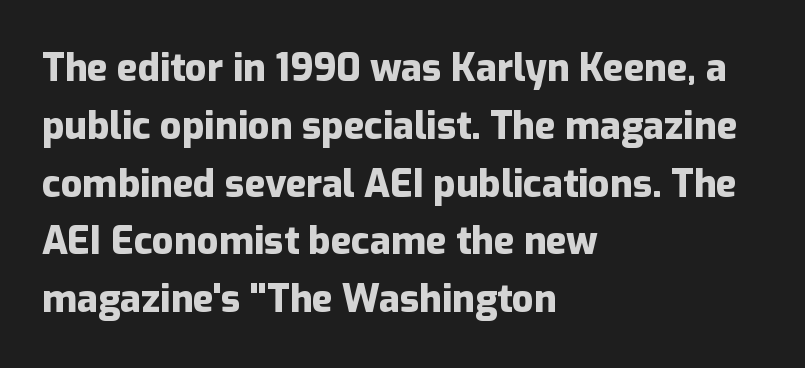
Q: Is the text bold? A: Yes.
Q: Is the text italic (slanted)? A: No, it is upright.
Q: Is the typeface a serif or a sans-serif typeface? A: Sans-serif.
Q: Is the text underlined? A: No.
Q: How is the paragraph aligned? A: Left-aligned.
Q: Is the spacing between letters normal or unusually wide? A: Normal.
Q: Is the spacing between lines tight, normal or loose? A: Normal.
Q: Width (condensed, normal, or wide)? A: Normal.
Q: Stroke contrast? A: Low.
Q: x-height? A: Medium.
Q: Monospaced? A: No.
